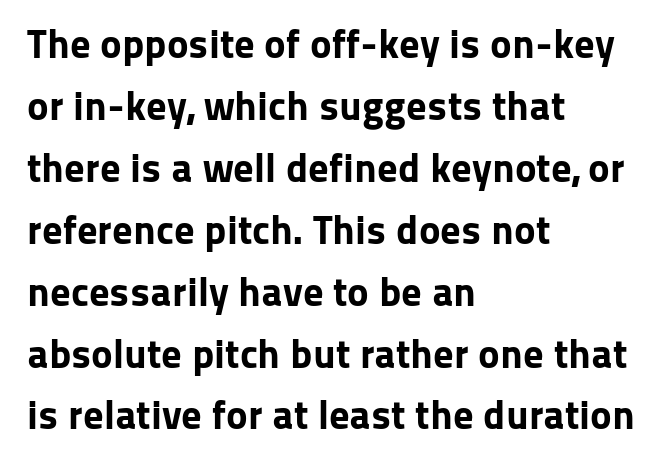
Is the type bold? Yes — the strokes are clearly thick and heavy. Inter-character spacing is left at the font's built-in metrics. What's the leading like? Ordinary, nothing unusual. Short and long lines alike share a common starting point at left. The face used here is proportionally spaced, like ordinary book or web type.
